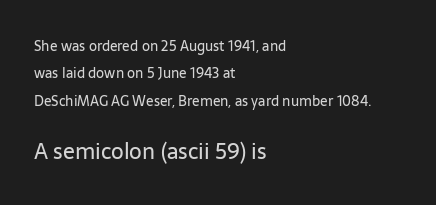
The typesetter chose a ragged-right arrangement here. Is the lower block the larger one? Yes — the lower block carries the bigger type. Counters stay open thanks to moderate or lighter strokes. Underline: absent. Vertical strokes here are truly vertical. How are the letters spaced? Ordinarily, with no added tracking.
